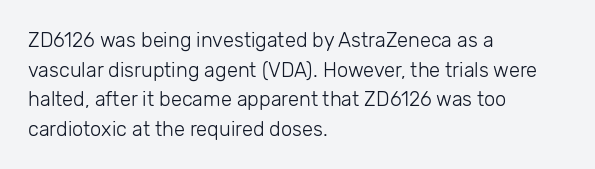
{"italic": "no", "bold": "no", "underline": "no", "align": "left", "line_spacing": "normal", "line_spacing_ratio": 1.48, "letter_spacing": "normal", "letter_spacing_em": 0.0, "glyph_px": 20}
